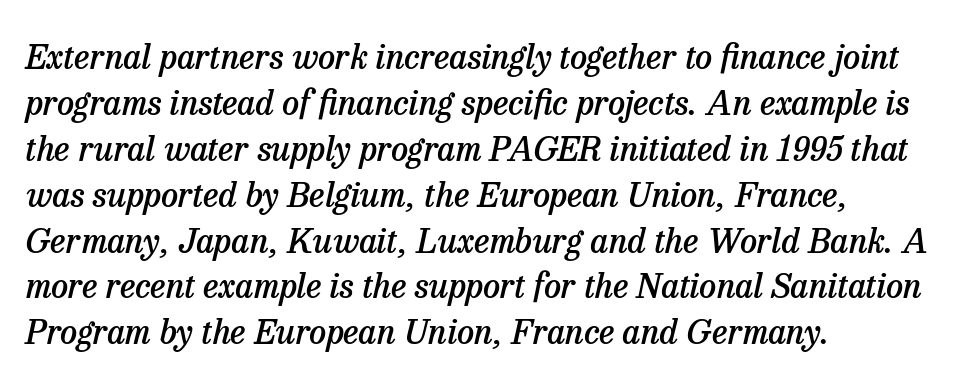
Q: Is the text bold? A: Semi-bold.
Q: Is the text italic (slanted)? A: Yes, it leans right by about 13 degrees.
Q: Is the typeface a serif or a sans-serif typeface? A: Serif.
Q: Is the text underlined? A: No.
Q: How is the paragraph aligned? A: Left-aligned.
Q: Is the spacing between letters normal or unusually wide? A: Normal.
Q: Is the spacing between lines tight, normal or loose? A: Normal.
Q: Width (condensed, normal, or wide)? A: Normal.
Q: Stroke contrast? A: Low.
Q: x-height? A: Medium.
Q: Monospaced? A: No.
